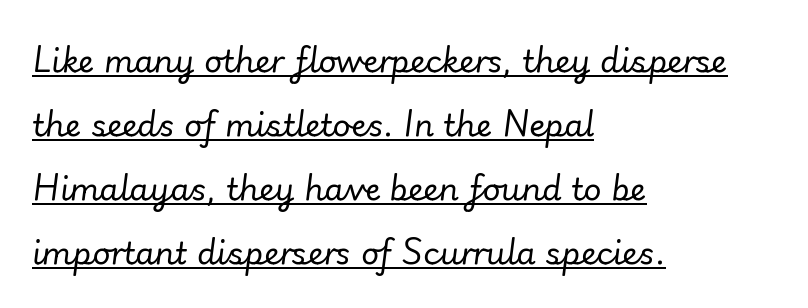
You could call the tracking neutral — neither tight nor loose. Does the copy run flush right? No — it runs flush left. Looks like regular typesetting: each glyph gets only the width it needs. The face used here has a pronounced slope to its letters. This block would shrink considerably if given ordinary leading; it's expanded now.
